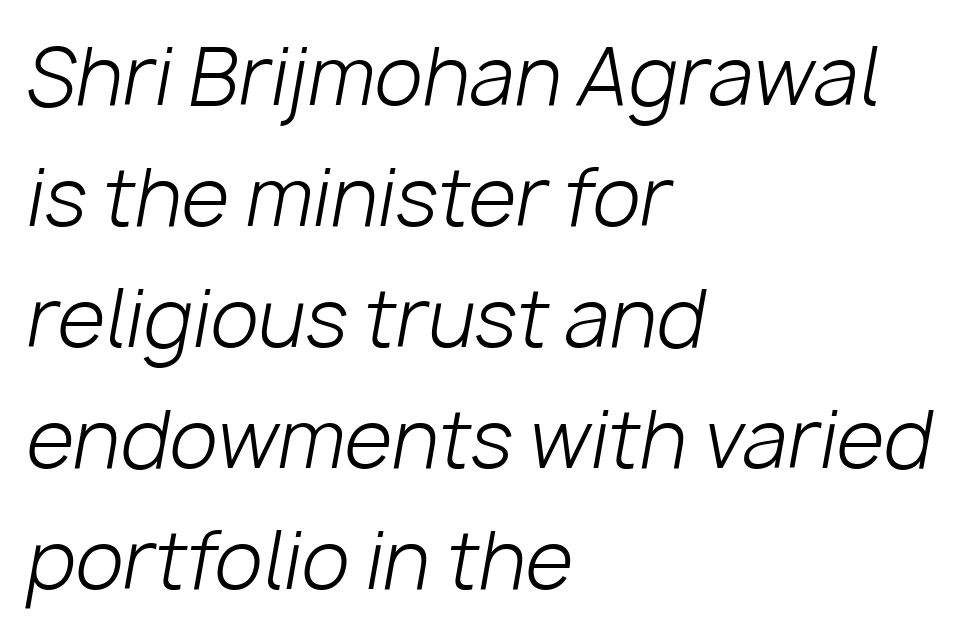
The image shows 78 px light type, italic (leaning right); set left-aligned, normal line spacing (1.55x), normal letter spacing, not underlined; low stroke contrast and a medium x-height.
